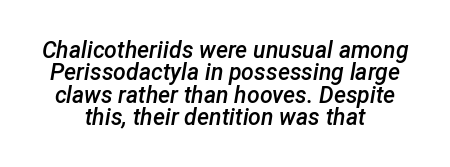
Q: Is the text bold? A: Semi-bold.
Q: Is the text italic (slanted)? A: Yes, it leans right by about 12 degrees.
Q: Is the text underlined? A: No.
Q: How is the paragraph aligned? A: Centered.
Q: Is the spacing between letters normal or unusually wide? A: Normal.
Q: Is the spacing between lines tight, normal or loose? A: Tight.
